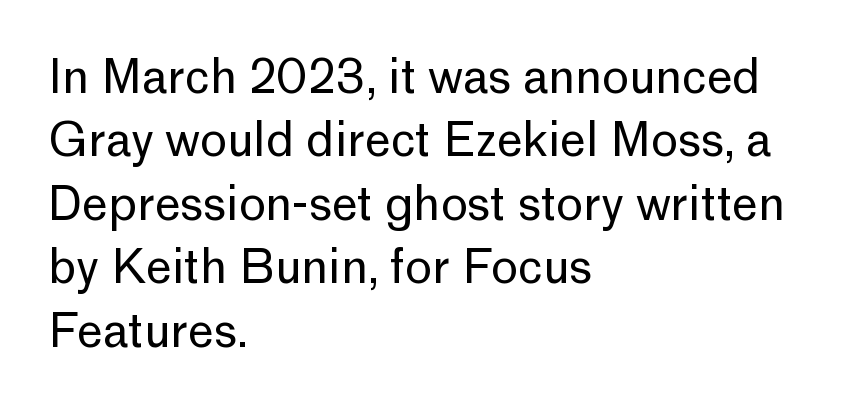
Q: Is the text bold? A: No.
Q: Is the text italic (slanted)? A: No, it is upright.
Q: Is the typeface a serif or a sans-serif typeface? A: Sans-serif.
Q: Is the text underlined? A: No.
Q: How is the paragraph aligned? A: Left-aligned.
Q: Is the spacing between letters normal or unusually wide? A: Normal.
Q: Is the spacing between lines tight, normal or loose? A: Normal.
Q: Width (condensed, normal, or wide)? A: Normal.
Q: Stroke contrast? A: Low.
Q: x-height? A: Medium.
Q: Monospaced? A: No.
